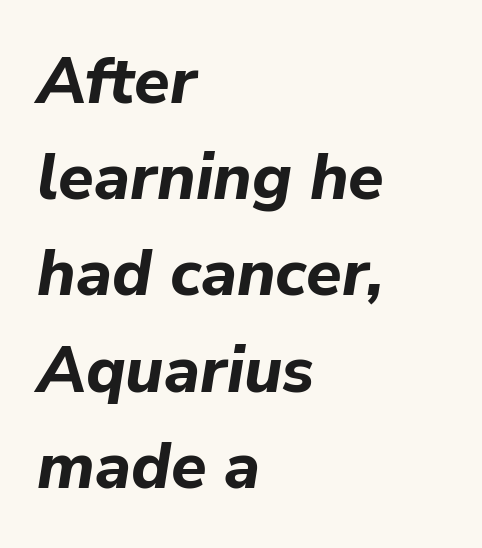
{"italic": "yes", "lean": "right", "slant_degrees": 9, "bold": "yes", "weight": "bold", "width": "normal", "stroke_contrast": "low", "x_height": "medium", "monospaced": "no", "underline": "no", "align": "left", "line_spacing": "normal", "line_spacing_ratio": 1.48, "letter_spacing": "normal", "letter_spacing_em": 0.0, "glyph_px": 65}
